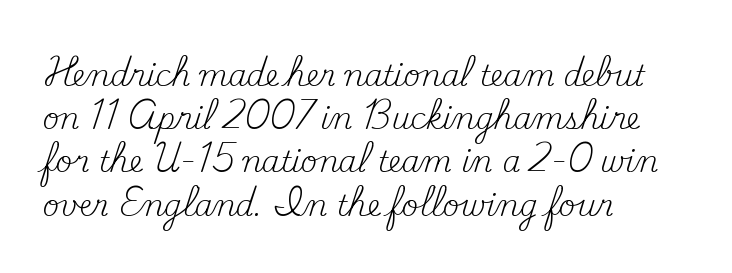
{"serif": "yes", "bold": "no", "weight": "regular", "width": "normal", "stroke_contrast": "medium", "x_height": "small", "monospaced": "no", "underline": "no", "align": "left", "line_spacing": "normal", "line_spacing_ratio": 1.49, "letter_spacing": "normal", "letter_spacing_em": 0.0, "glyph_px": 29}
